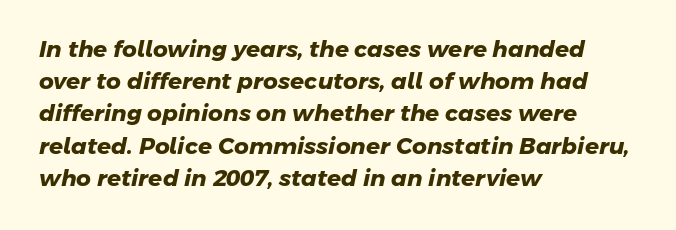
{"bold": "yes", "underline": "no", "align": "left", "line_spacing": "normal", "line_spacing_ratio": 1.4, "letter_spacing": "normal", "letter_spacing_em": 0.0, "glyph_px": 23}
